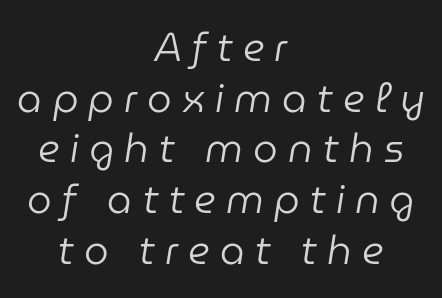
Q: Is the text bold? A: No.
Q: Is the text italic (slanted)? A: Yes, it leans right by about 9 degrees.
Q: Is the text underlined? A: No.
Q: How is the paragraph aligned? A: Centered.
Q: Is the spacing between letters normal or unusually wide? A: Unusually wide.
Q: Is the spacing between lines tight, normal or loose? A: Normal.
Q: Width (condensed, normal, or wide)? A: Normal.
Q: Stroke contrast? A: Low.
Q: x-height? A: Medium.
Q: Monospaced? A: No.
